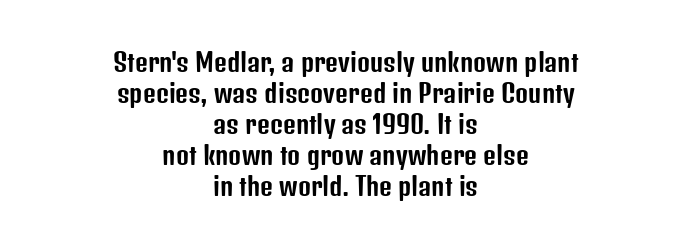
A typesetter would mark this as roman, not italic. Casual observation: everything's sitting right in the middle. Only glyphs here, with clear space below each row. The gaps between neighbouring characters are ordinary and unremarkable.
